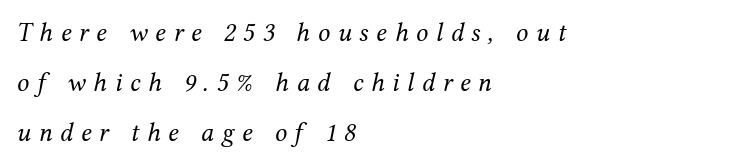
The image shows 27 px text type, italic (leaning right); set left-aligned, line spacing 1.86x, unusually wide letter spacing (+0.28 em), not underlined.
